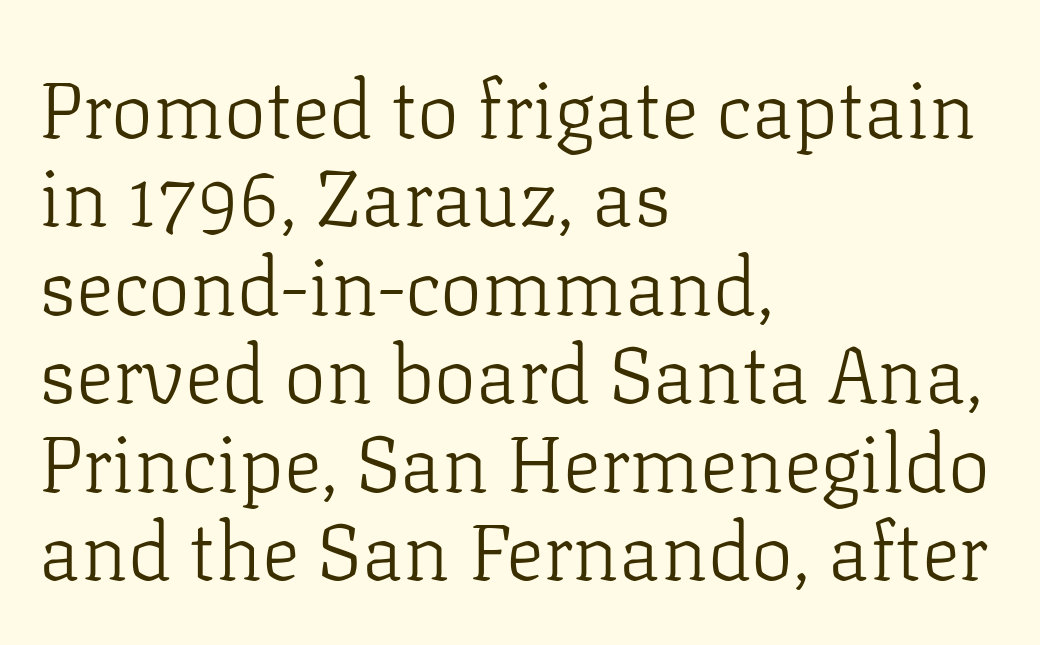
Q: Is the text bold? A: No.
Q: Is the text italic (slanted)? A: No, it is upright.
Q: Is the typeface a serif or a sans-serif typeface? A: Serif.
Q: Is the text underlined? A: No.
Q: How is the paragraph aligned? A: Left-aligned.
Q: Is the spacing between letters normal or unusually wide? A: Normal.
Q: Is the spacing between lines tight, normal or loose? A: Tight.
Q: Width (condensed, normal, or wide)? A: Normal.
Q: Stroke contrast? A: Low.
Q: x-height? A: Medium.
Q: Monospaced? A: No.
